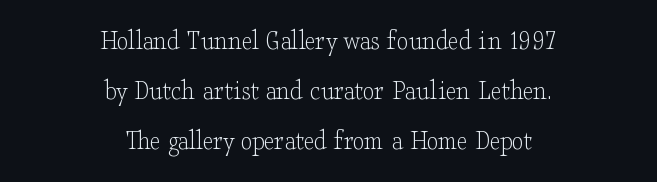
Type without underlining. A student would call this center alignment; a typographer would say set centered. Notice how the stems are strictly vertical — no italics here. The characters display serif detailing at their extremities. Do the characters align in a grid? No, the font is proportional.
